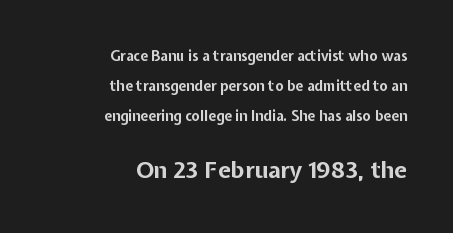
Q: Is the text bold? A: Yes.
Q: Is the text italic (slanted)? A: No, it is upright.
Q: Is the text underlined? A: No.
Q: How is the paragraph aligned? A: Right-aligned.
Q: Is the spacing between letters normal or unusually wide? A: Normal.
Q: Is the spacing between lines tight, normal or loose? A: Loose.
Q: Which block of text is set in a larger size, the first (top) or the second (bottom)? A: The second (bottom) one.
